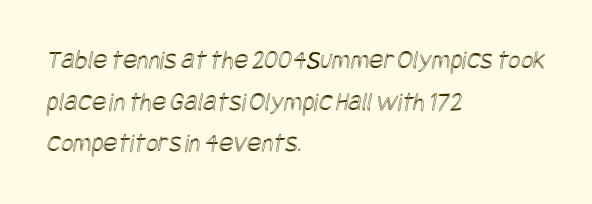
{"underline": "no", "align": "left", "line_spacing": "normal", "line_spacing_ratio": 1.54, "letter_spacing": "normal", "letter_spacing_em": 0.0, "glyph_px": 27}
